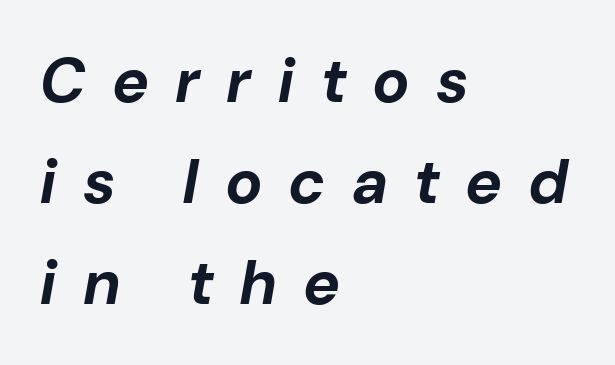
{"italic": "yes", "lean": "right", "slant_degrees": 10, "bold": "yes", "weight": "bold", "width": "normal", "stroke_contrast": "low", "x_height": "medium", "monospaced": "no", "underline": "no", "align": "left", "line_spacing": "normal", "line_spacing_ratio": 1.63, "letter_spacing": "wide", "letter_spacing_em": 0.45, "glyph_px": 62}
